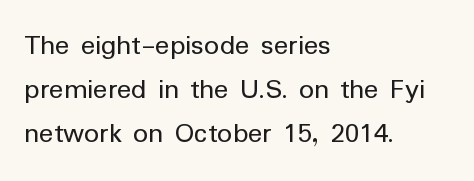
{"serif": "no", "italic": "no", "bold": "no", "weight": "regular", "width": "normal", "stroke_contrast": "low", "x_height": "medium", "monospaced": "no", "underline": "no", "align": "left", "line_spacing": "normal", "line_spacing_ratio": 1.46, "letter_spacing": "normal", "letter_spacing_em": 0.0, "glyph_px": 30}
